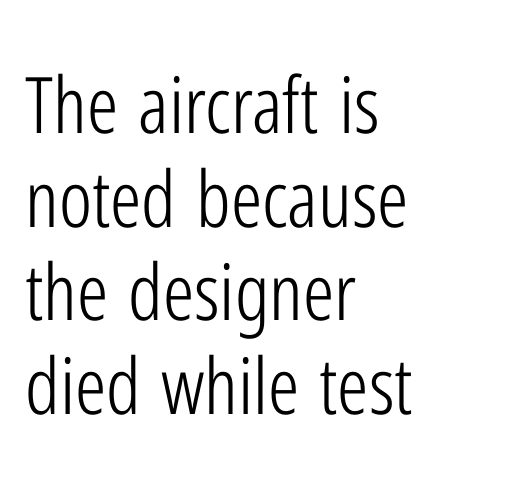
Q: Is the text bold? A: No.
Q: Is the text italic (slanted)? A: No, it is upright.
Q: Is the typeface a serif or a sans-serif typeface? A: Sans-serif.
Q: Is the text underlined? A: No.
Q: How is the paragraph aligned? A: Left-aligned.
Q: Is the spacing between letters normal or unusually wide? A: Normal.
Q: Width (condensed, normal, or wide)? A: Condensed.
Q: Stroke contrast? A: Low.
Q: x-height? A: Medium.
Q: Monospaced? A: No.
